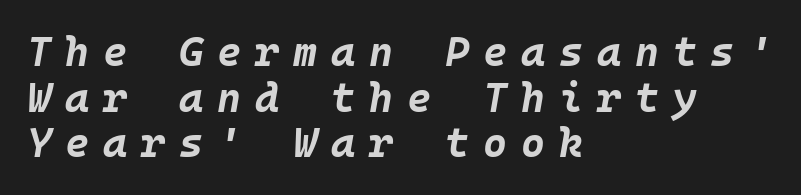
Between one letter and the next there's a generous, obvious gap. This sample has the even, mechanical cadence of fixed-width lettering. Rule under the text: the space is simply empty. Each glyph is drawn with heavy, bold strokes. Line spacing here is tight. Leftover space on each line is placed entirely after the last word.
